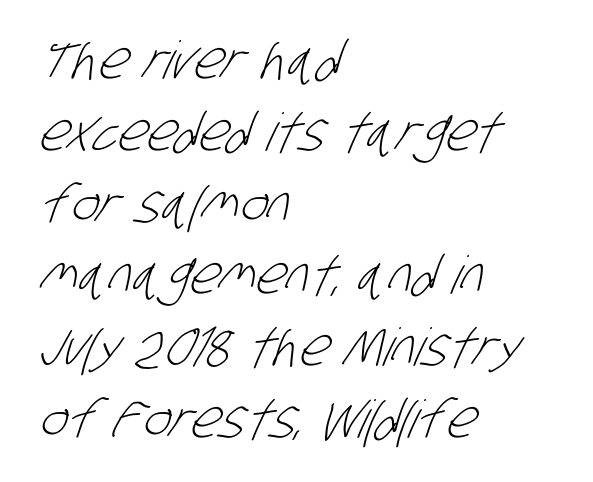
{"serif": "no", "bold": "no", "weight": "light", "width": "condensed", "stroke_contrast": "low", "x_height": "large", "monospaced": "no", "underline": "no", "align": "left", "line_spacing": "normal", "line_spacing_ratio": 1.38, "letter_spacing": "normal", "letter_spacing_em": 0.0, "glyph_px": 52}
